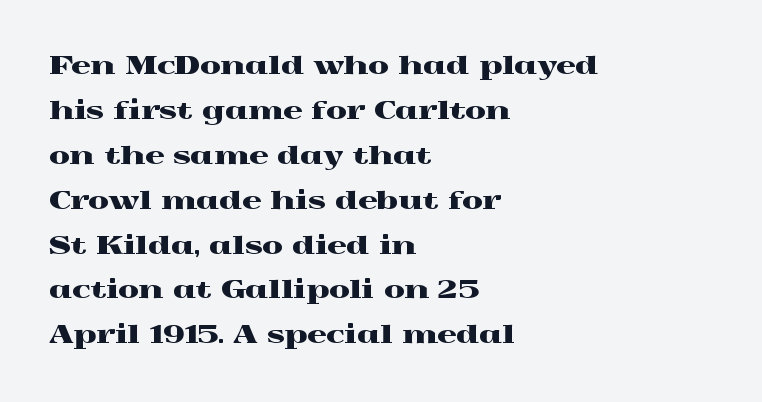
The image shows 24 px text type, upright; set left-aligned, line spacing 1.87x, normal letter spacing, not underlined.
